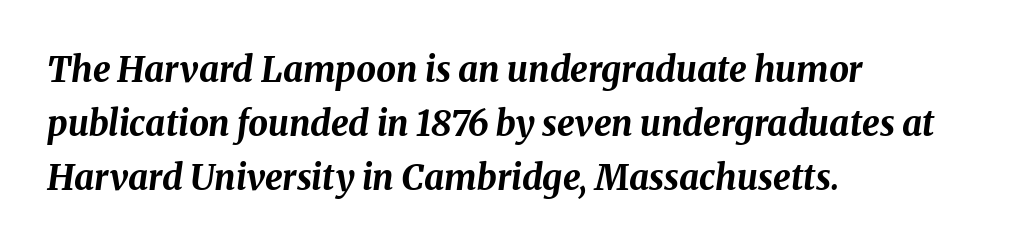
Caption: multi-line text, flush left, ragged right. Rule under the text: the space is simply empty. A typesetter would call this leading conventional body-copy spacing. Strokes here are thick enough to call this a true bold.
